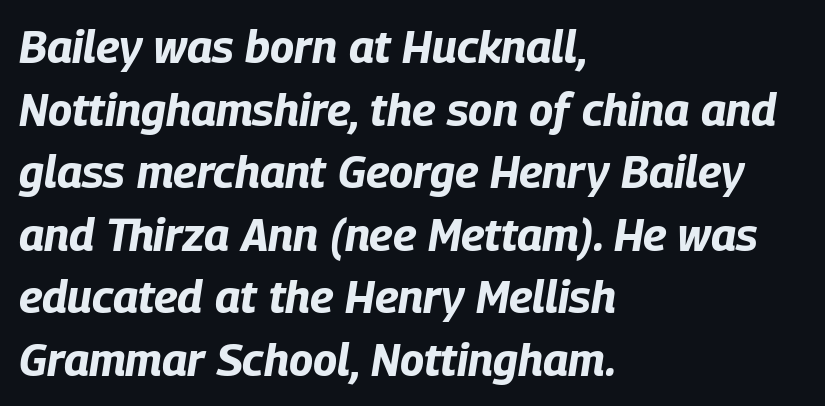
{"italic": "yes", "lean": "right", "slant_degrees": 9, "bold": "yes", "weight": "bold", "width": "condensed", "stroke_contrast": "low", "x_height": "large", "monospaced": "no", "underline": "no", "align": "left", "line_spacing": "normal", "line_spacing_ratio": 1.39, "letter_spacing": "normal", "letter_spacing_em": 0.0, "glyph_px": 45}
